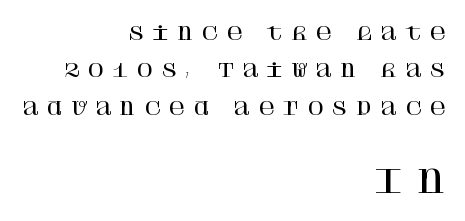
Q: Is the text italic (slanted)? A: No, it is upright.
Q: Is the typeface a serif or a sans-serif typeface? A: Serif.
Q: Is the text underlined? A: No.
Q: How is the paragraph aligned? A: Right-aligned.
Q: Is the spacing between letters normal or unusually wide? A: Unusually wide.
Q: Is the spacing between lines tight, normal or loose? A: Loose.
Q: Which block of text is set in a larger size, the first (top) or the second (bottom)? A: The second (bottom) one.
Q: Width (condensed, normal, or wide)? A: Normal.
Q: Stroke contrast? A: High.
Q: x-height? A: Large.
